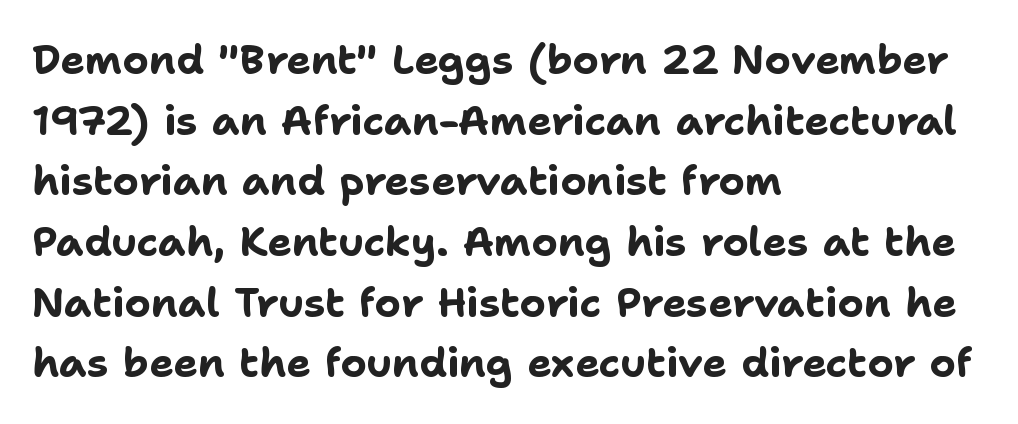
The type sits square on the baseline with zero lean. No word sits above an underline. Caption: multi-line text, flush left, ragged right. Summary of vertical rhythm: regular, with standard interline spacing. The letters advance in unequal steps, a hallmark of proportional type.
